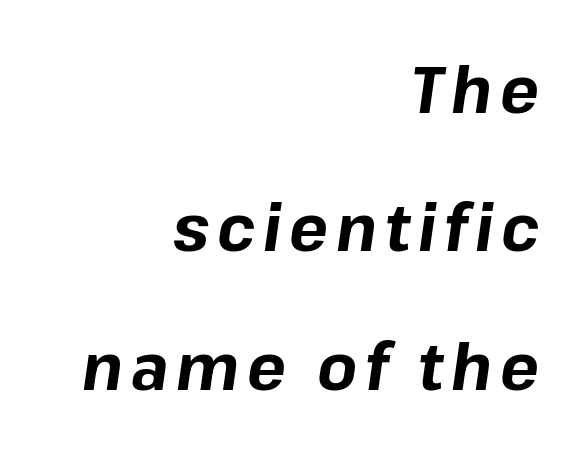
Q: Is the text bold? A: Yes.
Q: Is the text italic (slanted)? A: Yes, it leans right by about 8 degrees.
Q: Is the text underlined? A: No.
Q: How is the paragraph aligned? A: Right-aligned.
Q: Is the spacing between lines tight, normal or loose? A: Loose.
Q: Width (condensed, normal, or wide)? A: Normal.
Q: Stroke contrast? A: Low.
Q: x-height? A: Medium.
Q: Monospaced? A: No.
